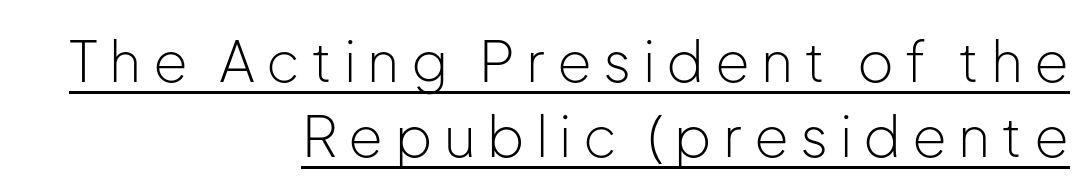
Q: Is the text bold? A: No.
Q: Is the text italic (slanted)? A: No, it is upright.
Q: Is the typeface a serif or a sans-serif typeface? A: Sans-serif.
Q: Is the text underlined? A: Yes.
Q: How is the paragraph aligned? A: Right-aligned.
Q: Is the spacing between letters normal or unusually wide? A: Unusually wide.
Q: Is the spacing between lines tight, normal or loose? A: Normal.
Q: Width (condensed, normal, or wide)? A: Normal.
Q: Stroke contrast? A: Low.
Q: x-height? A: Medium.
Q: Monospaced? A: No.
